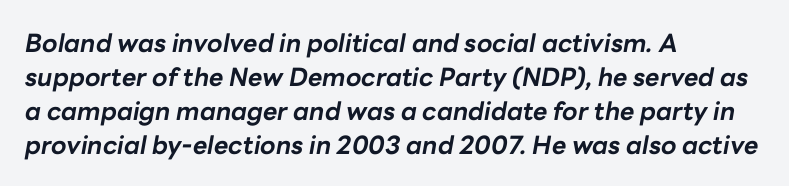
Q: Is the text bold? A: Yes.
Q: Is the text italic (slanted)? A: Yes, it leans right by about 10 degrees.
Q: Is the text underlined? A: No.
Q: How is the paragraph aligned? A: Left-aligned.
Q: Is the spacing between letters normal or unusually wide? A: Normal.
Q: Is the spacing between lines tight, normal or loose? A: Normal.
